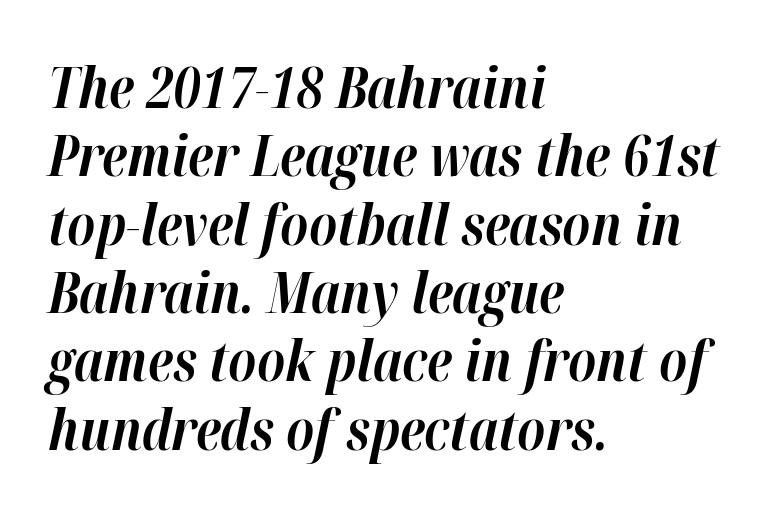
{"italic": "yes", "lean": "right", "slant_degrees": 12, "bold": "yes", "weight": "bold", "width": "normal", "stroke_contrast": "high", "x_height": "medium", "monospaced": "no", "underline": "no", "align": "left", "line_spacing_ratio": 1.22, "letter_spacing": "normal", "letter_spacing_em": 0.0, "glyph_px": 56}
